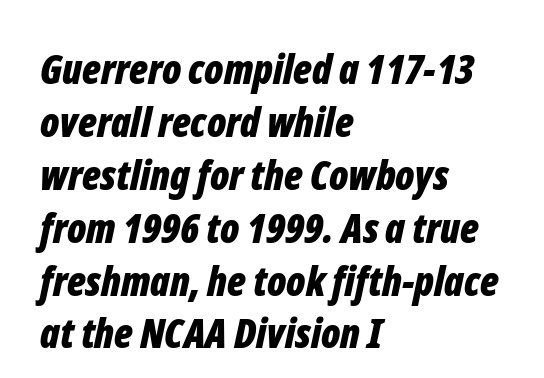
The image shows 41 px bold, condensed type, italic (leaning right); set left-aligned, normal line spacing (1.29x), normal letter spacing, not underlined; low stroke contrast and a medium x-height.
